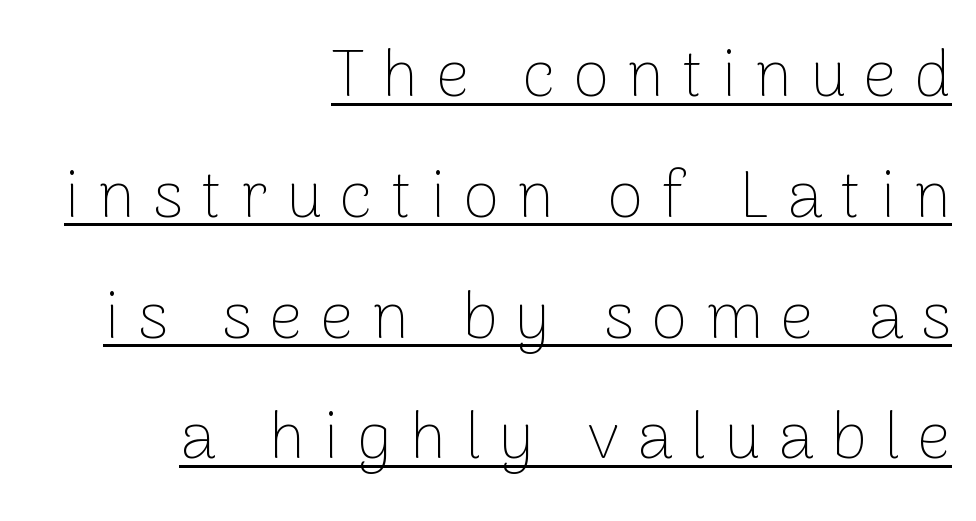
{"serif": "no", "italic": "no", "bold": "no", "weight": "thin", "width": "normal", "stroke_contrast": "low", "x_height": "medium", "monospaced": "no", "underline": "yes", "align": "right", "line_spacing_ratio": 1.83, "letter_spacing": "wide", "letter_spacing_em": 0.27, "glyph_px": 66}
